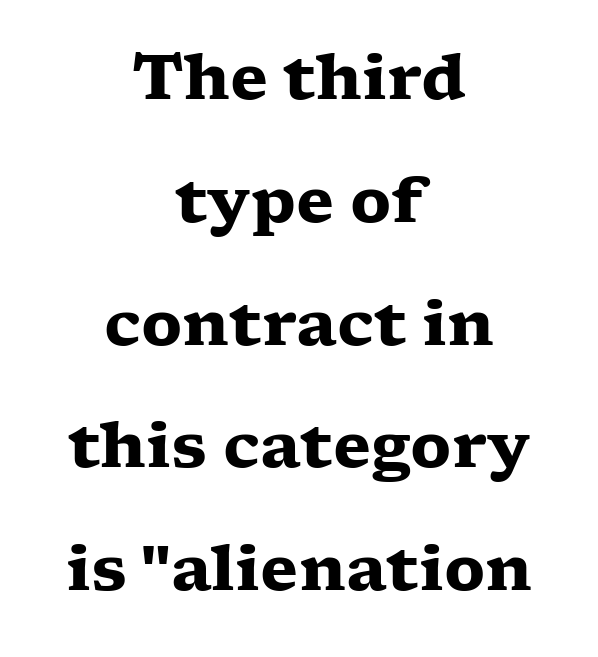
{"serif": "yes", "italic": "no", "bold": "yes", "weight": "heavy", "width": "wide", "stroke_contrast": "low", "x_height": "medium", "monospaced": "no", "underline": "no", "align": "center", "line_spacing": "loose", "line_spacing_ratio": 1.98, "letter_spacing": "normal", "letter_spacing_em": 0.0, "glyph_px": 62}
